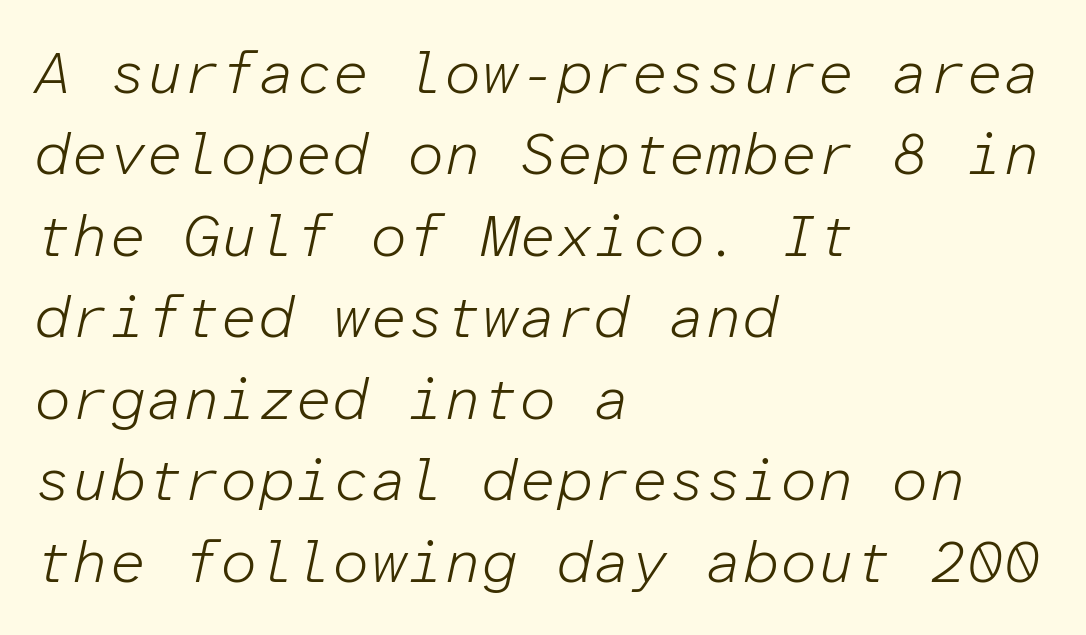
Stroke thickness stays within the range of a standard reading face or lighter. All the whitespace from short lines collects on the right. Is there much room between lines? A standard amount, neither cramped nor airy. Observe the ordinary spacing: letters are neighbours, not strangers. Decoration check: the copy has no underline. Monospaced: the letters line up in strict vertical columns.
